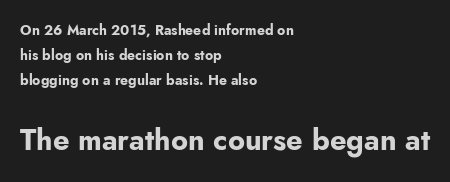
Q: Is the text bold? A: Yes.
Q: Is the text italic (slanted)? A: No, it is upright.
Q: Is the typeface a serif or a sans-serif typeface? A: Sans-serif.
Q: Is the text underlined? A: No.
Q: How is the paragraph aligned? A: Left-aligned.
Q: Is the spacing between letters normal or unusually wide? A: Normal.
Q: Which block of text is set in a larger size, the first (top) or the second (bottom)? A: The second (bottom) one.
Q: Width (condensed, normal, or wide)? A: Normal.
Q: Stroke contrast? A: Low.
Q: x-height? A: Small.
Q: Monospaced? A: No.
